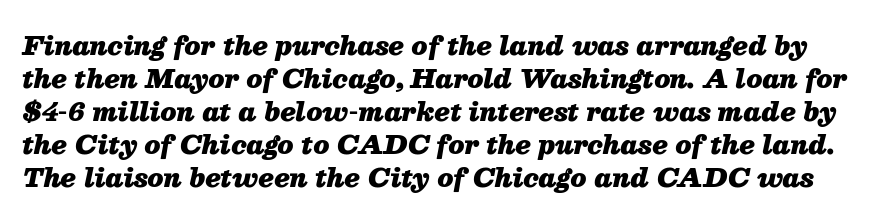
Q: Is the text bold? A: Yes.
Q: Is the text italic (slanted)? A: Yes, it leans right by about 13 degrees.
Q: Is the text underlined? A: No.
Q: Is the spacing between letters normal or unusually wide? A: Normal.
Q: Is the spacing between lines tight, normal or loose? A: Normal.
